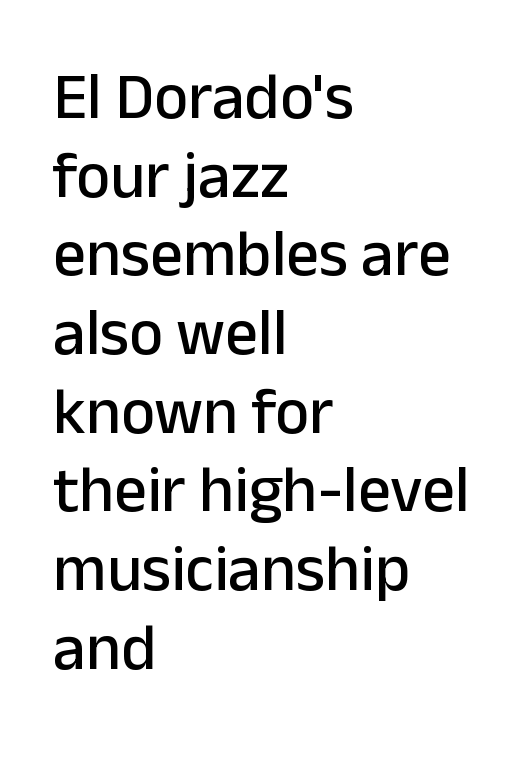
Q: Is the text italic (slanted)? A: No, it is upright.
Q: Is the typeface a serif or a sans-serif typeface? A: Sans-serif.
Q: Is the text underlined? A: No.
Q: How is the paragraph aligned? A: Left-aligned.
Q: Is the spacing between letters normal or unusually wide? A: Normal.
Q: Width (condensed, normal, or wide)? A: Normal.
Q: Stroke contrast? A: Low.
Q: x-height? A: Medium.
Q: Monospaced? A: No.
